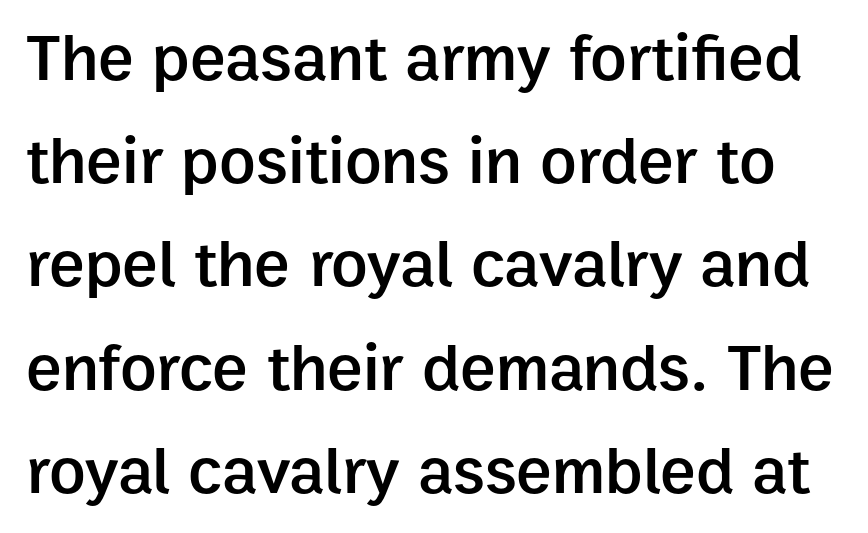
The characters display no serif detailing; their extremities are plain. Posture: upright roman. If you measured baseline to baseline, you'd find a middling distance. Short note: letters normally spaced.
